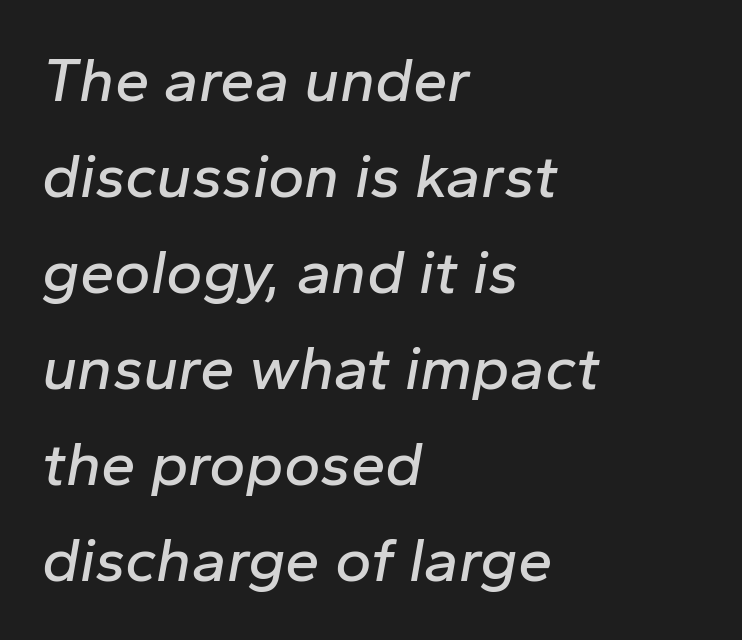
{"italic": "yes", "lean": "right", "slant_degrees": 10, "width": "normal", "stroke_contrast": "low", "x_height": "medium", "monospaced": "no", "underline": "no", "align": "left", "line_spacing": "normal", "line_spacing_ratio": 1.55, "letter_spacing": "normal", "letter_spacing_em": 0.0, "glyph_px": 62}
